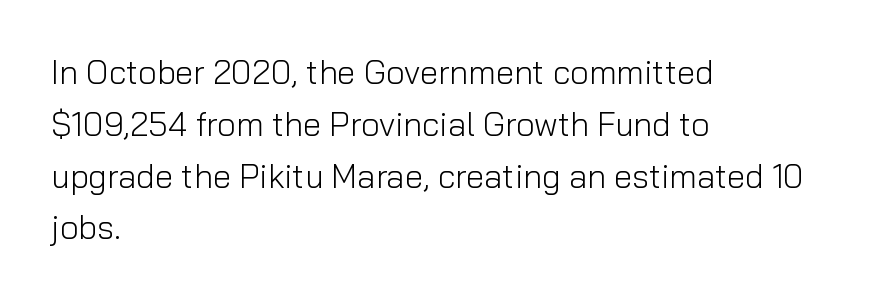
{"serif": "no", "italic": "no", "bold": "no", "weight": "light", "width": "normal", "stroke_contrast": "low", "x_height": "medium", "monospaced": "no", "underline": "no", "align": "left", "line_spacing": "normal", "line_spacing_ratio": 1.57, "letter_spacing": "normal", "letter_spacing_em": 0.0, "glyph_px": 33}
